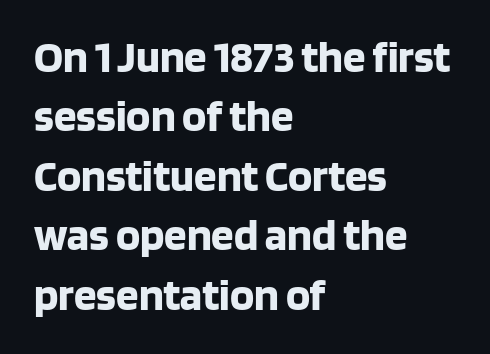
Q: Is the text bold? A: Yes.
Q: Is the text italic (slanted)? A: No, it is upright.
Q: Is the typeface a serif or a sans-serif typeface? A: Sans-serif.
Q: Is the text underlined? A: No.
Q: How is the paragraph aligned? A: Left-aligned.
Q: Is the spacing between letters normal or unusually wide? A: Normal.
Q: Is the spacing between lines tight, normal or loose? A: Normal.
Q: Width (condensed, normal, or wide)? A: Normal.
Q: Stroke contrast? A: Low.
Q: x-height? A: Large.
Q: Monospaced? A: No.
